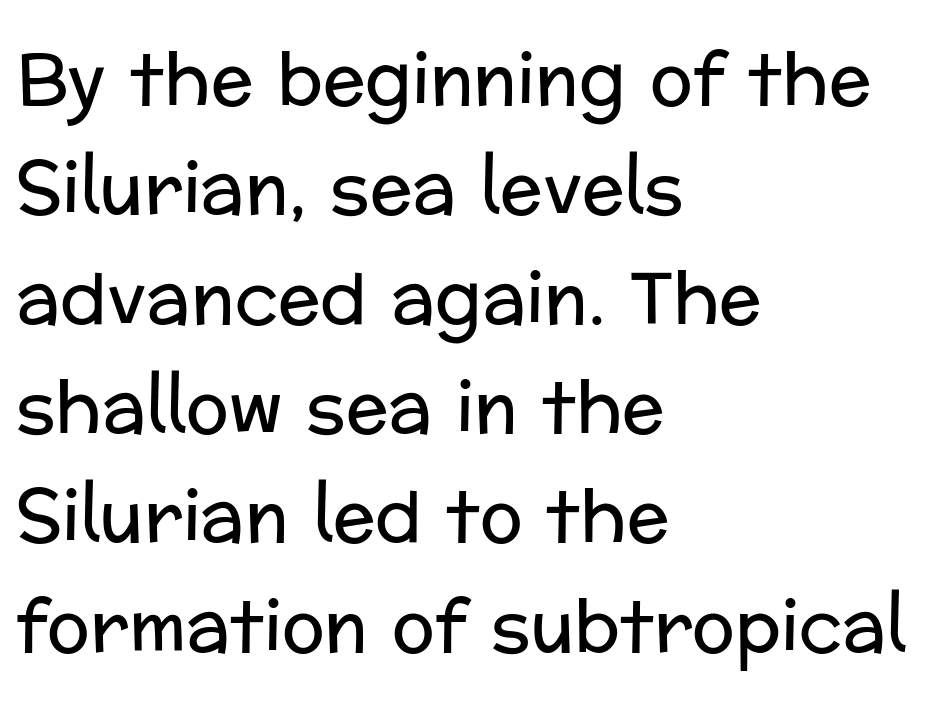
Q: Is the text bold? A: No.
Q: Is the text italic (slanted)? A: No, it is upright.
Q: Is the typeface a serif or a sans-serif typeface? A: Sans-serif.
Q: Is the text underlined? A: No.
Q: How is the paragraph aligned? A: Left-aligned.
Q: Is the spacing between letters normal or unusually wide? A: Normal.
Q: Is the spacing between lines tight, normal or loose? A: Normal.
Q: Width (condensed, normal, or wide)? A: Normal.
Q: Stroke contrast? A: Low.
Q: x-height? A: Medium.
Q: Monospaced? A: No.
